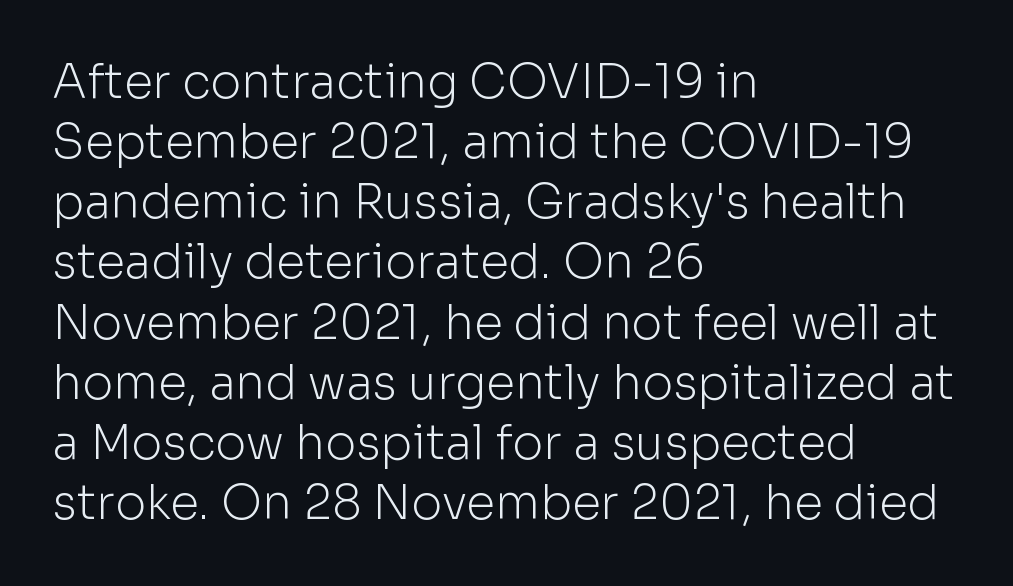
Q: Is the text bold? A: No.
Q: Is the text italic (slanted)? A: No, it is upright.
Q: Is the typeface a serif or a sans-serif typeface? A: Sans-serif.
Q: Is the text underlined? A: No.
Q: How is the paragraph aligned? A: Left-aligned.
Q: Is the spacing between letters normal or unusually wide? A: Normal.
Q: Is the spacing between lines tight, normal or loose? A: Normal.
Q: Width (condensed, normal, or wide)? A: Normal.
Q: Stroke contrast? A: Low.
Q: x-height? A: Medium.
Q: Monospaced? A: No.
